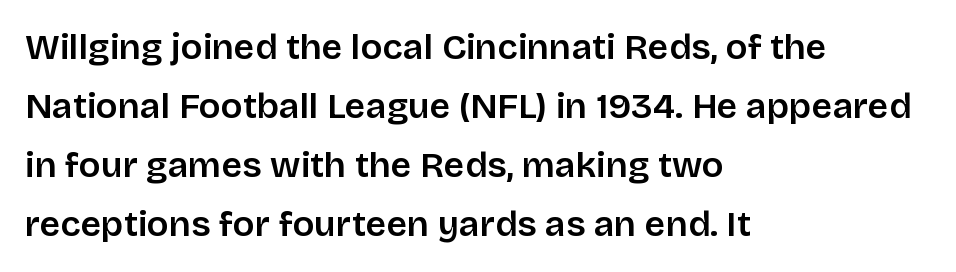
{"serif": "no", "italic": "no", "width": "normal", "stroke_contrast": "low", "x_height": "large", "monospaced": "no", "underline": "no", "align": "left", "line_spacing": "normal", "line_spacing_ratio": 1.64, "letter_spacing": "normal", "letter_spacing_em": 0.0, "glyph_px": 36}
